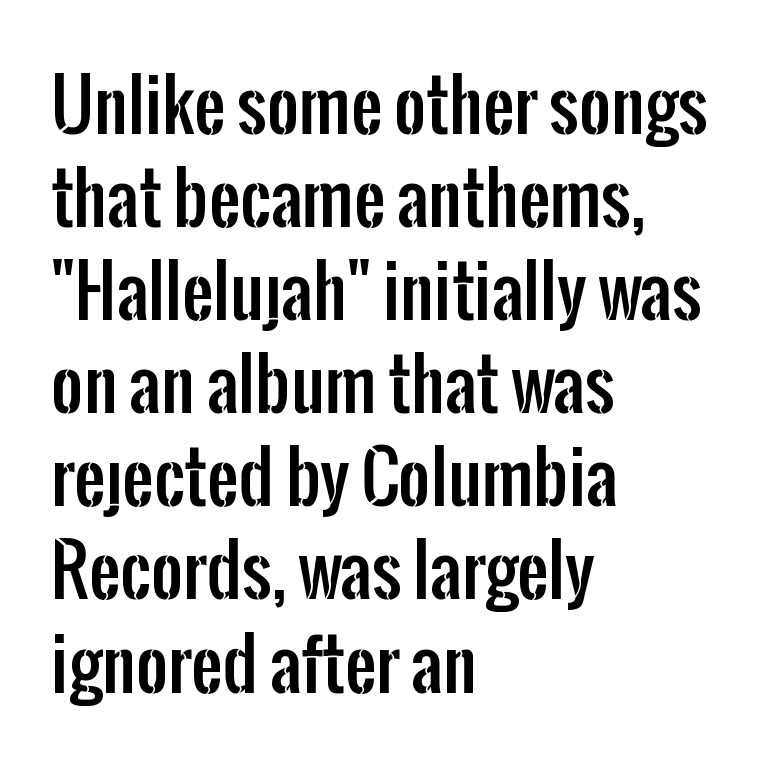
Q: Is the text italic (slanted)? A: No, it is upright.
Q: Is the typeface a serif or a sans-serif typeface? A: Sans-serif.
Q: Is the text underlined? A: No.
Q: How is the paragraph aligned? A: Left-aligned.
Q: Is the spacing between letters normal or unusually wide? A: Normal.
Q: Is the spacing between lines tight, normal or loose? A: Normal.
Q: Width (condensed, normal, or wide)? A: Condensed.
Q: Stroke contrast? A: Low.
Q: x-height? A: Medium.
Q: Monospaced? A: No.
